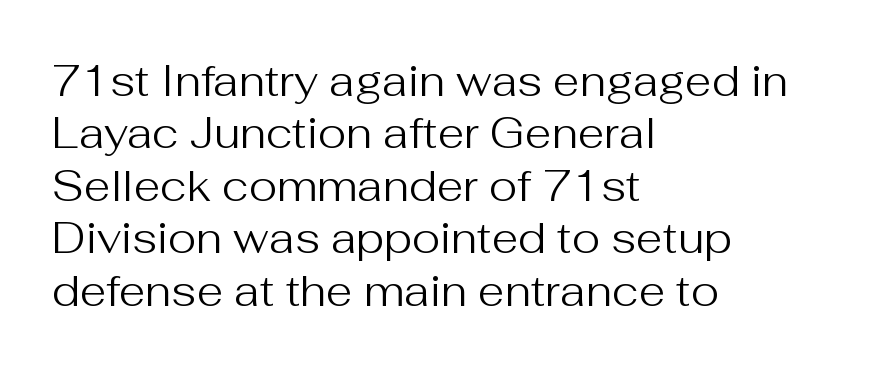
Q: Is the text bold? A: No.
Q: Is the text italic (slanted)? A: No, it is upright.
Q: Is the typeface a serif or a sans-serif typeface? A: Sans-serif.
Q: Is the text underlined? A: No.
Q: How is the paragraph aligned? A: Left-aligned.
Q: Is the spacing between letters normal or unusually wide? A: Normal.
Q: Width (condensed, normal, or wide)? A: Normal.
Q: Stroke contrast? A: Medium.
Q: x-height? A: Medium.
Q: Monospaced? A: No.
